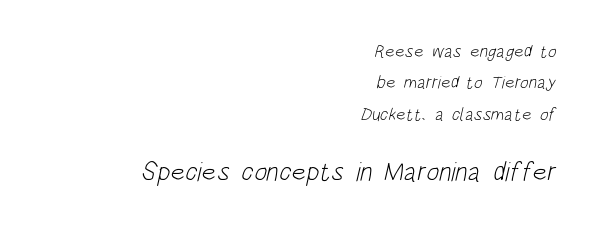
Q: Is the text bold? A: No.
Q: Is the text underlined? A: No.
Q: How is the paragraph aligned? A: Right-aligned.
Q: Is the spacing between letters normal or unusually wide? A: Normal.
Q: Which block of text is set in a larger size, the first (top) or the second (bottom)? A: The second (bottom) one.
